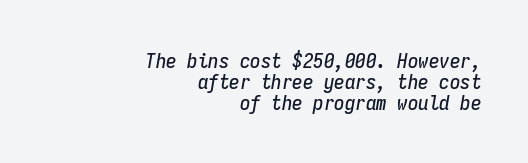
{"italic": "yes", "lean": "right", "slant_degrees": 9, "underline": "no", "align": "right", "line_spacing": "tight", "line_spacing_ratio": 1.0, "letter_spacing": "normal", "letter_spacing_em": 0.0, "glyph_px": 21}
